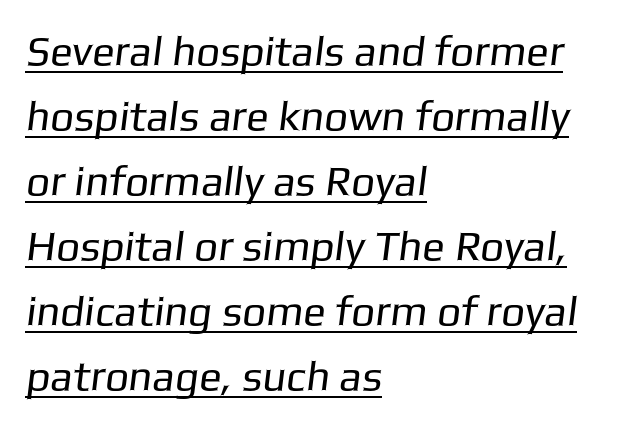
The image shows 42 px regular-weight sans-serif type; set left-aligned, normal line spacing (1.55x), normal letter spacing, underlined; low stroke contrast and a medium x-height.
